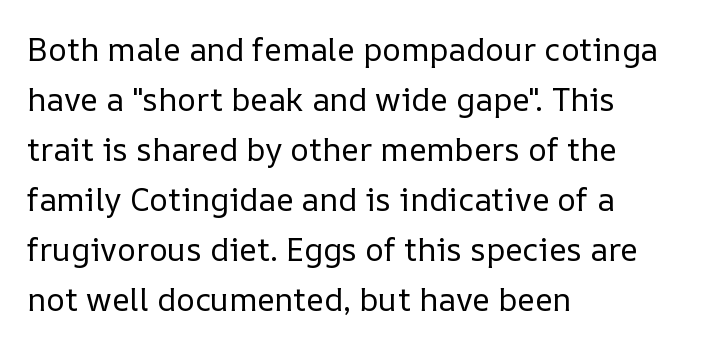
Q: Is the text bold? A: No.
Q: Is the text italic (slanted)? A: No, it is upright.
Q: Is the text underlined? A: No.
Q: How is the paragraph aligned? A: Left-aligned.
Q: Is the spacing between letters normal or unusually wide? A: Normal.
Q: Is the spacing between lines tight, normal or loose? A: Normal.
Q: Width (condensed, normal, or wide)? A: Normal.
Q: Stroke contrast? A: Low.
Q: x-height? A: Medium.
Q: Monospaced? A: No.
